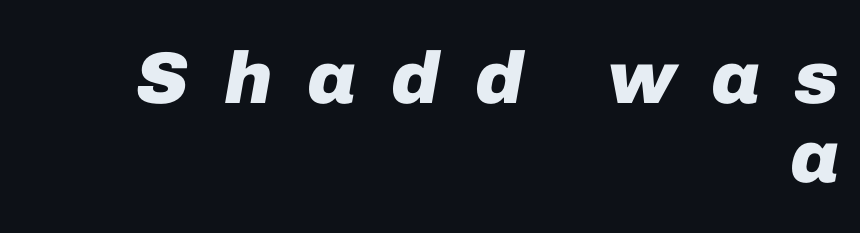
{"italic": "yes", "lean": "right", "slant_degrees": 10, "bold": "yes", "weight": "heavy", "width": "normal", "stroke_contrast": "low", "x_height": "medium", "monospaced": "no", "underline": "no", "align": "right", "line_spacing": "tight", "line_spacing_ratio": 1.08, "letter_spacing": "wide", "letter_spacing_em": 0.48, "glyph_px": 73}
